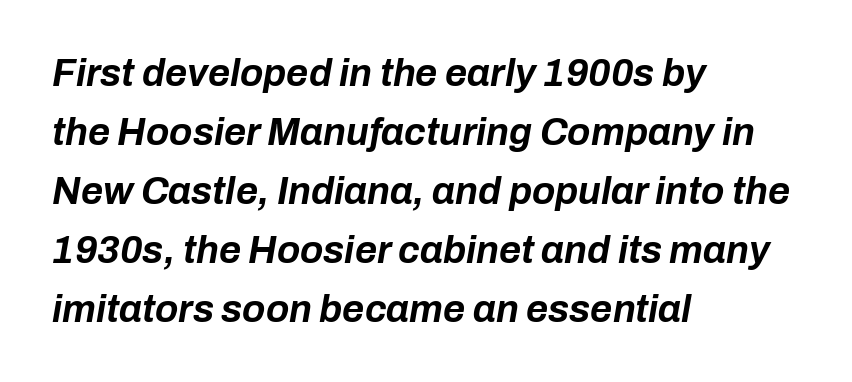
{"italic": "yes", "lean": "right", "slant_degrees": 10, "bold": "yes", "weight": "bold", "width": "normal", "stroke_contrast": "low", "x_height": "medium", "monospaced": "no", "underline": "no", "align": "left", "line_spacing": "normal", "line_spacing_ratio": 1.55, "letter_spacing": "normal", "letter_spacing_em": 0.0, "glyph_px": 38}
